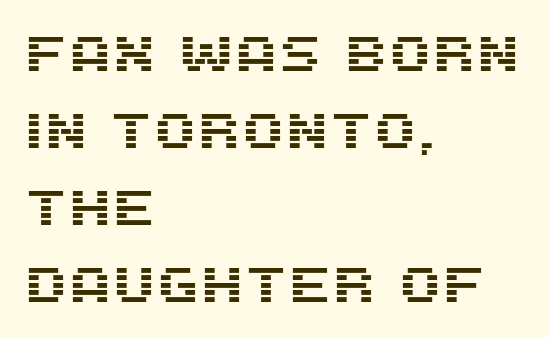
{"serif": "no", "italic": "no", "width": "normal", "stroke_contrast": "medium", "x_height": "large", "monospaced": "no", "underline": "no", "align": "left", "line_spacing": "normal", "line_spacing_ratio": 1.54, "letter_spacing": "normal", "letter_spacing_em": 0.0, "glyph_px": 50}
